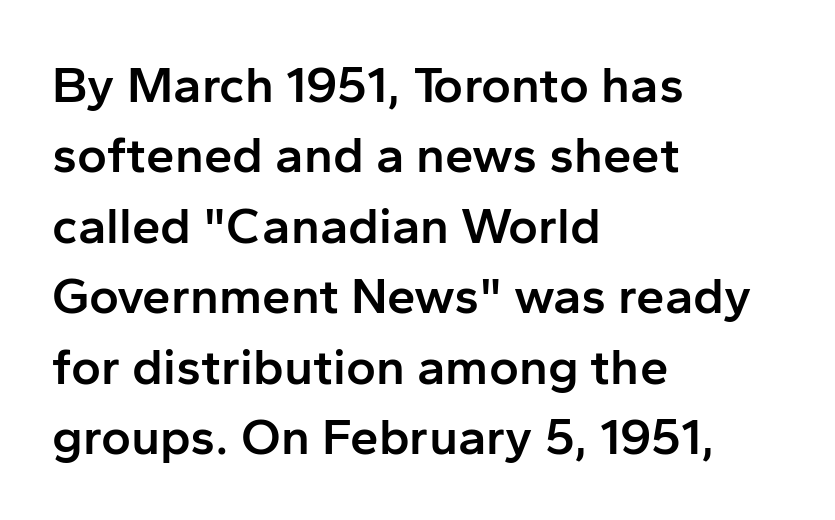
The image shows 51 px semibold sans-serif type, upright; set left-aligned, normal line spacing (1.38x), normal letter spacing, not underlined; low stroke contrast and a medium x-height.
